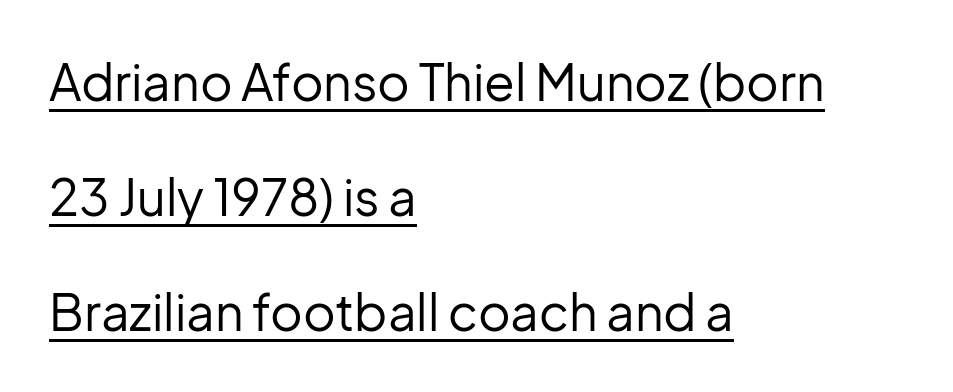
Quick note: not italic, upright. Do the characters align in a grid? No, the font is proportional. Interline gaps are noticeably wide in this sample. The lines in this sample share a left origin and differ only in where they stop. The strokes carry an ordinary text weight at most. These lines keep a tight, regular rhythm from letter to letter.
